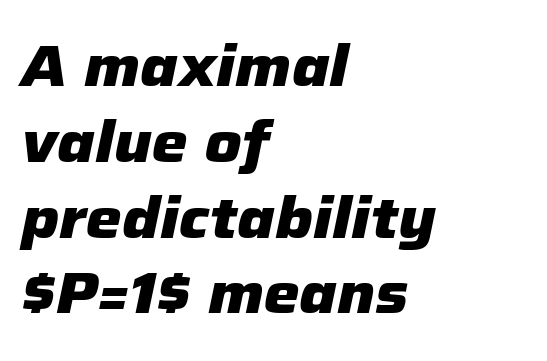
{"italic": "yes", "lean": "right", "slant_degrees": 12, "bold": "yes", "weight": "heavy", "width": "normal", "stroke_contrast": "low", "x_height": "medium", "monospaced": "no", "underline": "no", "align": "left", "line_spacing": "normal", "line_spacing_ratio": 1.33, "letter_spacing": "normal", "letter_spacing_em": 0.0, "glyph_px": 57}
